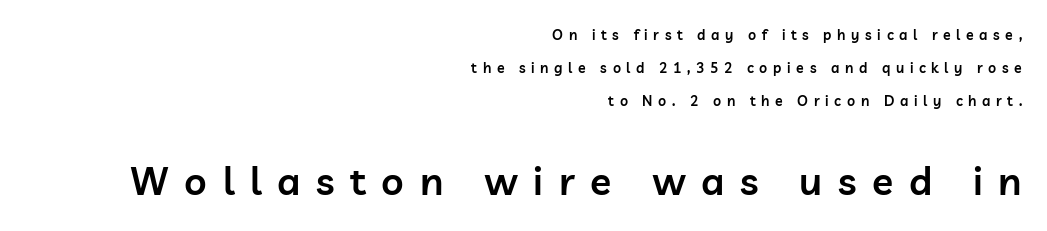
The image shows 39 px semibold sans-serif type, upright; set right-aligned, loose line spacing (2.36x), unusually wide letter spacing (+0.4 em), not underlined; the second (bottom) block is 2.79x larger; low stroke contrast and a medium x-height.
